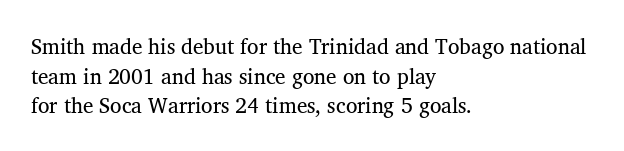
Q: Is the text bold? A: No.
Q: Is the text italic (slanted)? A: No, it is upright.
Q: Is the text underlined? A: No.
Q: How is the paragraph aligned? A: Left-aligned.
Q: Is the spacing between letters normal or unusually wide? A: Normal.
Q: Is the spacing between lines tight, normal or loose? A: Normal.
